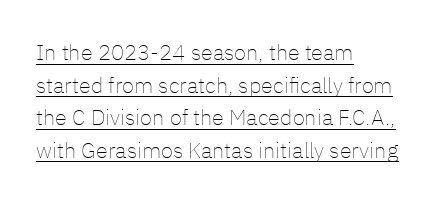
Q: Is the text bold? A: No.
Q: Is the text italic (slanted)? A: No, it is upright.
Q: Is the text underlined? A: Yes.
Q: How is the paragraph aligned? A: Left-aligned.
Q: Is the spacing between letters normal or unusually wide? A: Normal.
Q: Is the spacing between lines tight, normal or loose? A: Normal.
